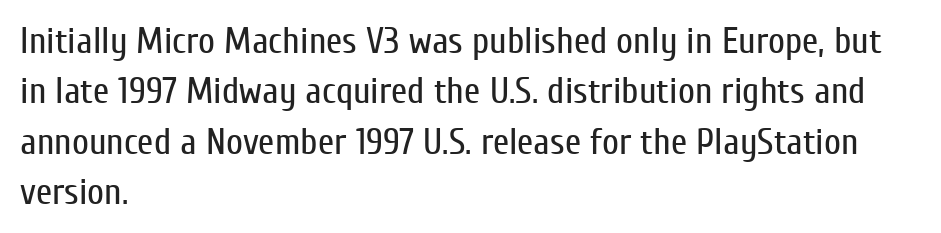
Q: Is the text bold? A: No.
Q: Is the text italic (slanted)? A: No, it is upright.
Q: Is the typeface a serif or a sans-serif typeface? A: Sans-serif.
Q: Is the text underlined? A: No.
Q: How is the paragraph aligned? A: Left-aligned.
Q: Is the spacing between letters normal or unusually wide? A: Normal.
Q: Is the spacing between lines tight, normal or loose? A: Normal.
Q: Width (condensed, normal, or wide)? A: Condensed.
Q: Stroke contrast? A: Low.
Q: x-height? A: Medium.
Q: Monospaced? A: No.
